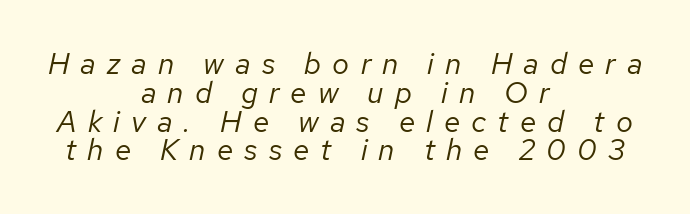
The image shows 30 px regular-weight type, italic (leaning right); set centered, tight line spacing (0.96x), unusually wide letter spacing (+0.37 em), not underlined; low stroke contrast and a medium x-height.
